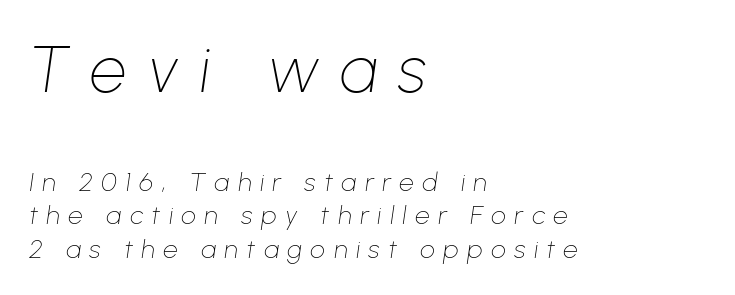
A normal amount of white space separates one row of letters from the next. Letter spacing: wide. The compositor pushed each line to the left boundary. Character widths vary here, with narrow letters taking less room than wide ones. Does the bottom block carry the larger type? No, the top block does. Would a proofreader flag this as italicized? Yes.
